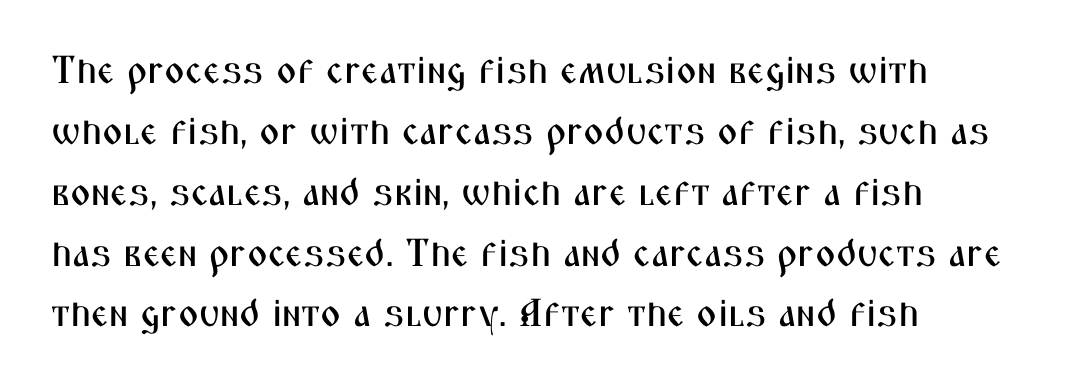
This sample has the flowing, uneven cadence of proportional lettering. Font category for this specimen: sans-serif. The area under the type is left untouched. All the whitespace from short lines collects on the right.
